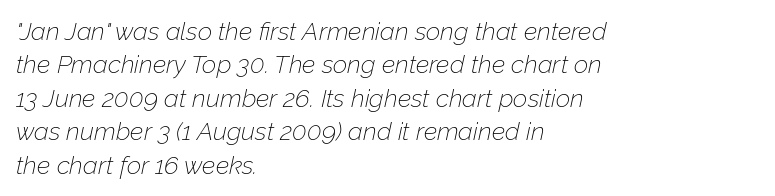
The image shows 25 px text type, italic (leaning right); set left-aligned, normal line spacing (1.34x), normal letter spacing, not underlined.
